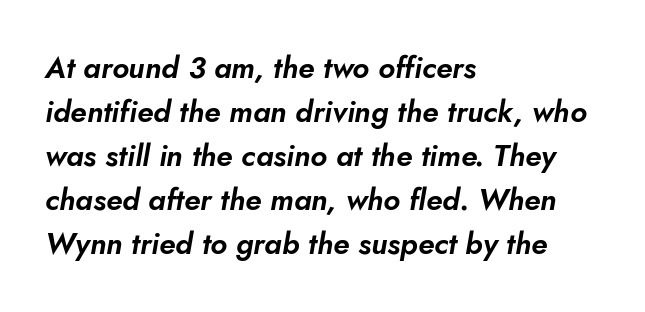
This block has exactly the height ordinary leading produces. Characters are canted at an angle relative to the baseline's perpendicular. Line beginnings align vertically; line endings do not. The gap between lines stays unmarked. Each letter keeps its own natural width here, so spacing adapts to shape.
